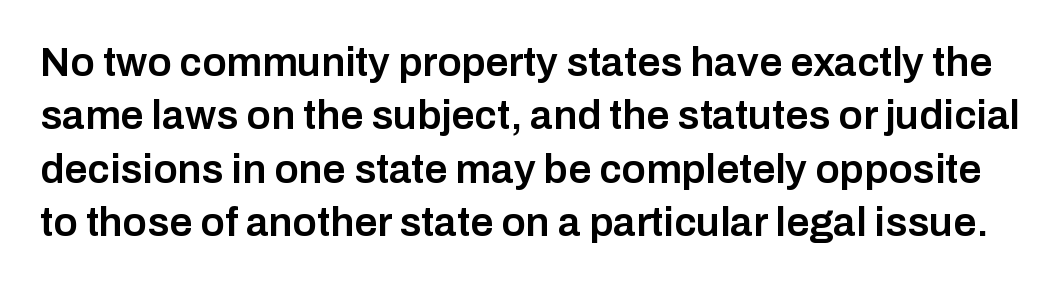
The passage shown is typed in a proportional face where columns would drift. The gap between lines stays unmarked. Set as a demibold, roughly 600 on the weight scale. The line texture is even and compact thanks to regular tracking.
